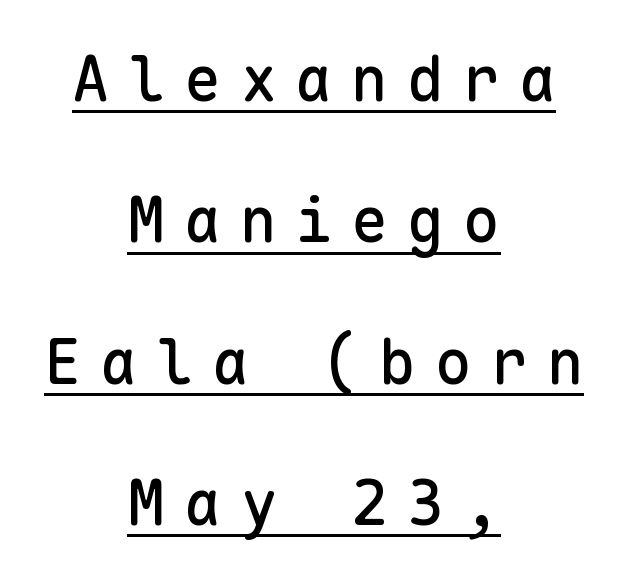
Q: Is the text italic (slanted)? A: No, it is upright.
Q: Is the typeface a serif or a sans-serif typeface? A: Sans-serif.
Q: Is the text underlined? A: Yes.
Q: How is the paragraph aligned? A: Centered.
Q: Is the spacing between letters normal or unusually wide? A: Unusually wide.
Q: Is the spacing between lines tight, normal or loose? A: Loose.
Q: Width (condensed, normal, or wide)? A: Normal.
Q: Stroke contrast? A: Low.
Q: x-height? A: Medium.
Q: Monospaced? A: Yes.
